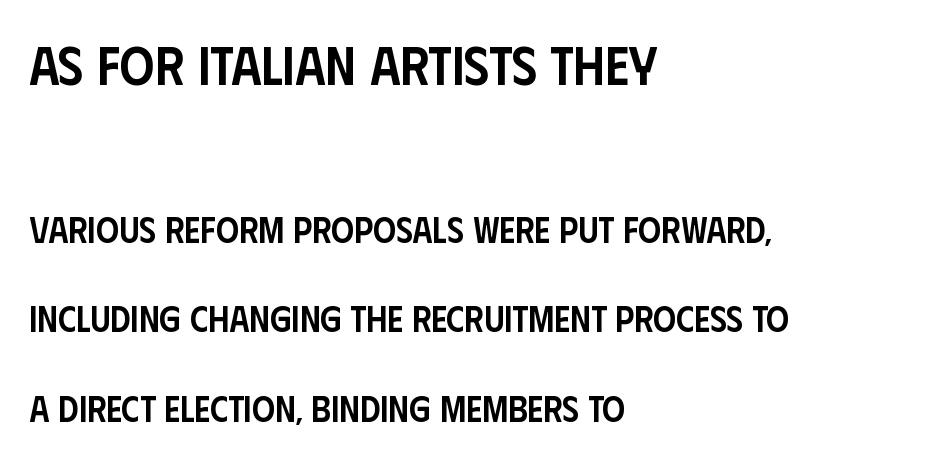
Q: Is the text bold? A: Semi-bold.
Q: Is the text italic (slanted)? A: No, it is upright.
Q: Is the typeface a serif or a sans-serif typeface? A: Sans-serif.
Q: Is the text underlined? A: No.
Q: How is the paragraph aligned? A: Left-aligned.
Q: Is the spacing between letters normal or unusually wide? A: Normal.
Q: Is the spacing between lines tight, normal or loose? A: Loose.
Q: Which block of text is set in a larger size, the first (top) or the second (bottom)? A: The first (top) one.
Q: Width (condensed, normal, or wide)? A: Condensed.
Q: Stroke contrast? A: Low.
Q: x-height? A: Large.
Q: Monospaced? A: No.
